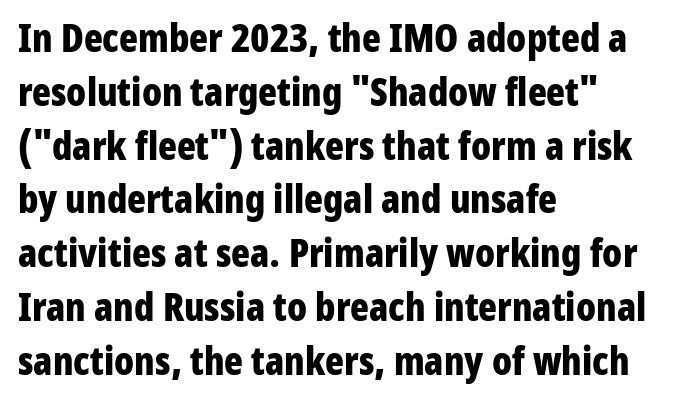
Descenders are the only things crossing below the line. The lettering stays uniformly vertical, giving the passage a roman look. The passage shown is typed in a proportional face where columns would drift. The lines are quadded left.
